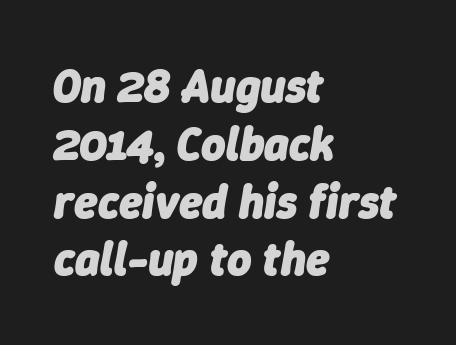
Nobody touched the tracking dial on this one. Bare-footed words on every line. You could not count columns in this text — the font is proportionally spaced. Style check: oblique.
